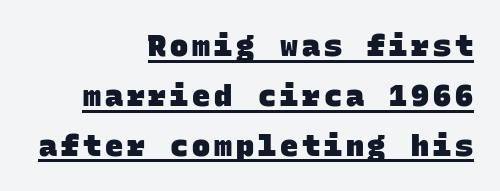
The image shows 30 px heavy sans-serif type, monospaced; set right-aligned, normal line spacing (1.66x), underlined; low stroke contrast and a large x-height.
